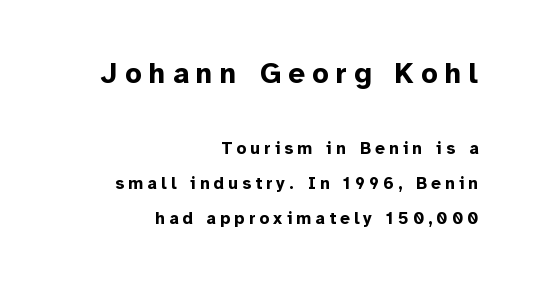
{"serif": "no", "italic": "no", "bold": "yes", "weight": "bold", "width": "normal", "stroke_contrast": "low", "x_height": "medium", "monospaced": "no", "underline": "no", "align": "right", "line_spacing": "loose", "line_spacing_ratio": 2.04, "letter_spacing": "wide", "letter_spacing_em": 0.25, "larger_block": "first", "size_ratio": 1.71, "glyph_px": 29}
